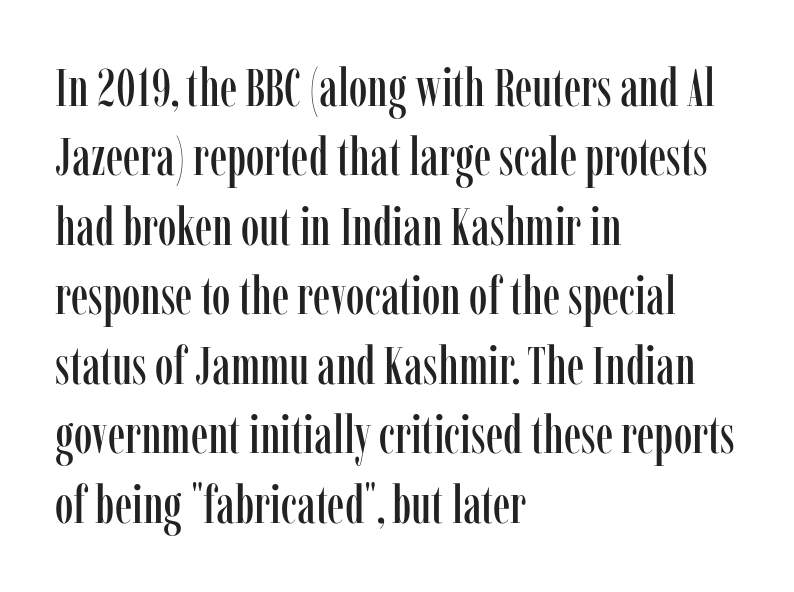
{"serif": "yes", "italic": "no", "width": "condensed", "stroke_contrast": "low", "x_height": "medium", "monospaced": "no", "underline": "no", "align": "left", "line_spacing": "normal", "line_spacing_ratio": 1.31, "letter_spacing": "normal", "letter_spacing_em": 0.0, "glyph_px": 53}
